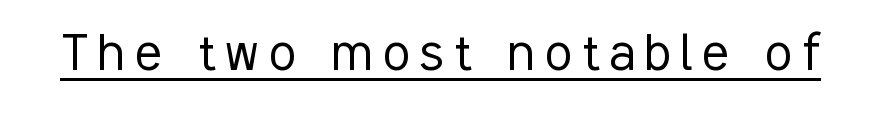
The letters advance in unequal steps, a hallmark of proportional type. Does the type have serifs? No, each stem ends abruptly. The font sits on the lighter half of the weight spectrum, regular included. Unlike italic type, these characters show no tilt at all. Every word sits above its own underline.
